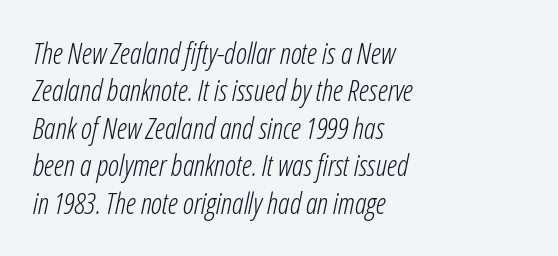
{"italic": "yes", "lean": "right", "slant_degrees": 12, "bold": "no", "weight": "light", "width": "condensed", "stroke_contrast": "low", "x_height": "medium", "monospaced": "no", "underline": "no", "align": "left", "line_spacing": "normal", "line_spacing_ratio": 1.29, "letter_spacing": "normal", "letter_spacing_em": 0.0, "glyph_px": 29}
